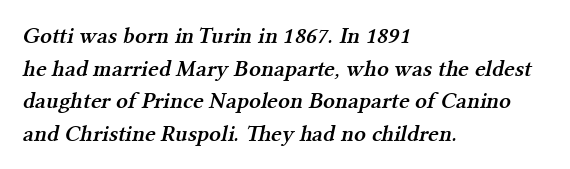
The image shows 23 px text type; set left-aligned, normal line spacing (1.42x), normal letter spacing, not underlined.
